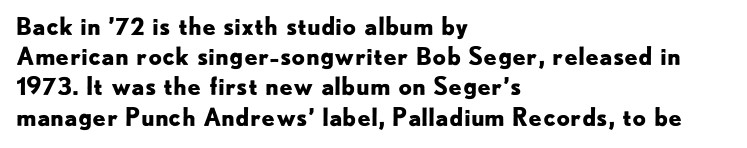
The ragged edge is on the right, which tells us the setting is flush left. The space beneath each line is pristine and unruled. This rendering leaves character spacing at its baseline value. The passage shown stacks its lines at a standard gap. Italic? Not at all — the glyphs are vertical. Emphasis by weight is at full strength: bold.
